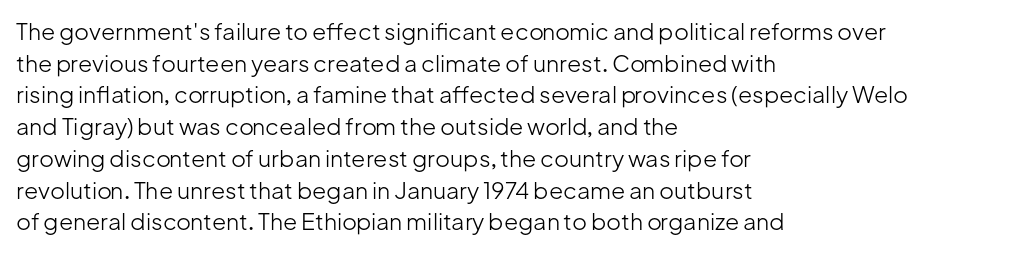
{"italic": "no", "bold": "no", "underline": "no", "align": "left", "line_spacing": "normal", "line_spacing_ratio": 1.38, "letter_spacing": "normal", "letter_spacing_em": 0.0, "glyph_px": 23}
